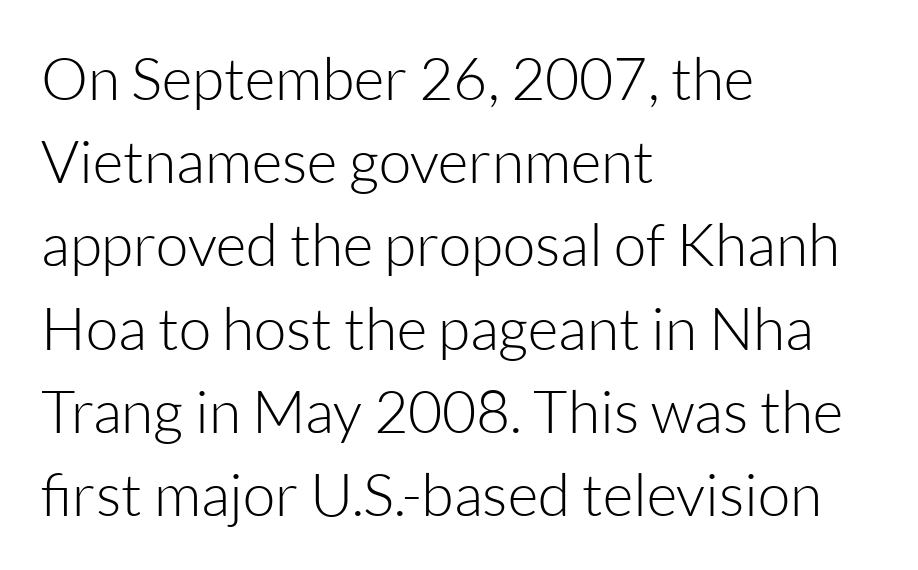
Q: Is the text bold? A: No.
Q: Is the text italic (slanted)? A: No, it is upright.
Q: Is the typeface a serif or a sans-serif typeface? A: Sans-serif.
Q: Is the text underlined? A: No.
Q: How is the paragraph aligned? A: Left-aligned.
Q: Is the spacing between letters normal or unusually wide? A: Normal.
Q: Is the spacing between lines tight, normal or loose? A: Normal.
Q: Width (condensed, normal, or wide)? A: Normal.
Q: Stroke contrast? A: Low.
Q: x-height? A: Medium.
Q: Monospaced? A: No.
